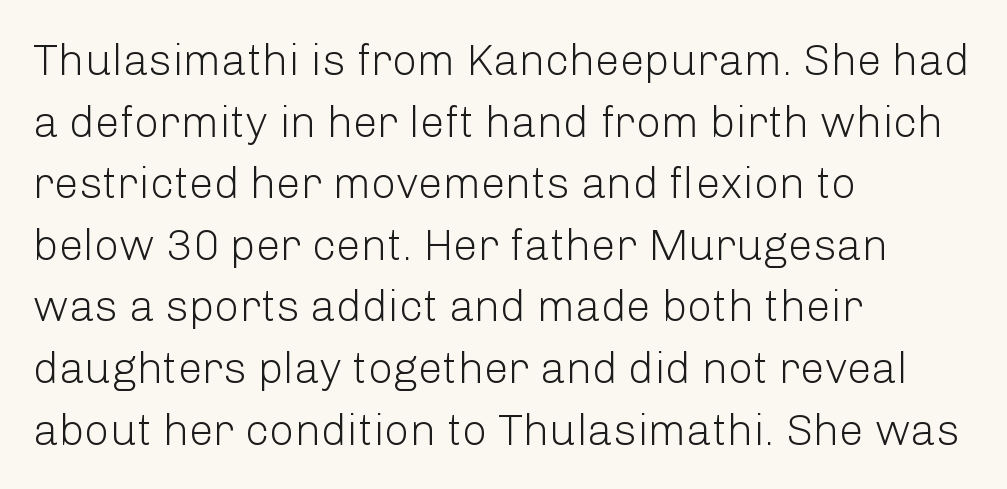
{"serif": "no", "italic": "no", "bold": "no", "weight": "light", "width": "normal", "stroke_contrast": "low", "x_height": "medium", "monospaced": "no", "underline": "no", "align": "left", "line_spacing": "normal", "line_spacing_ratio": 1.4, "letter_spacing": "normal", "letter_spacing_em": 0.0, "glyph_px": 44}
